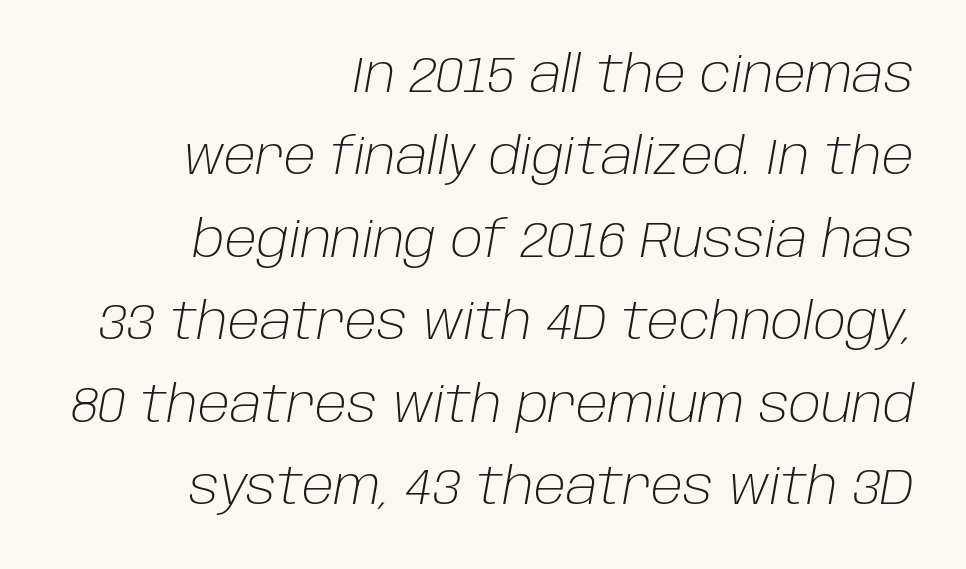
{"italic": "yes", "lean": "right", "slant_degrees": 10, "bold": "no", "weight": "light", "width": "normal", "stroke_contrast": "low", "x_height": "large", "monospaced": "no", "underline": "no", "align": "right", "line_spacing": "normal", "line_spacing_ratio": 1.65, "letter_spacing": "normal", "letter_spacing_em": 0.0, "glyph_px": 50}
